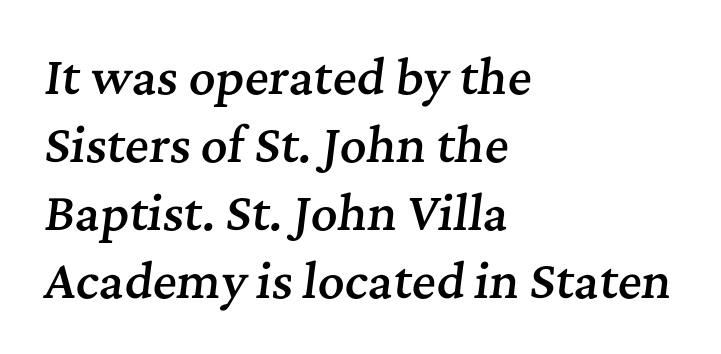
{"serif": "yes", "italic": "yes", "lean": "right", "slant_degrees": 7, "bold": "semi", "weight": "semibold", "width": "normal", "stroke_contrast": "medium", "x_height": "medium", "monospaced": "no", "underline": "no", "align": "left", "line_spacing": "normal", "line_spacing_ratio": 1.48, "letter_spacing": "normal", "letter_spacing_em": 0.0, "glyph_px": 46}
